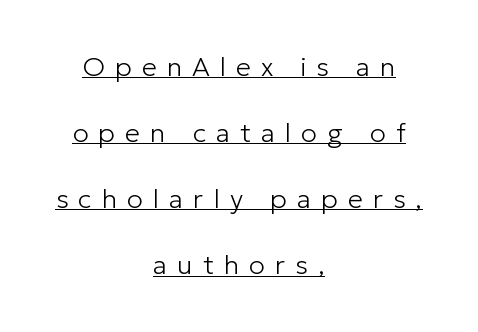
Tracking value appears strongly positive — letters spread wide. The typesetter has applied underlining to the passage shown. No italicization has been applied; the sample stays upright. Weight: not bold — regular or lighter. Each line is balanced around a shared central axis. The rendering uses a large line-height, opening up the rows.
